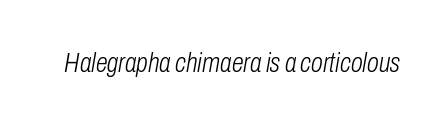
Compared with a typical body face, this is equally light or lighter still. The words here are not underlined. Each word holds together tightly as a unit, with standard inter-letter gaps. The rendering applies a slant to the glyphs.
